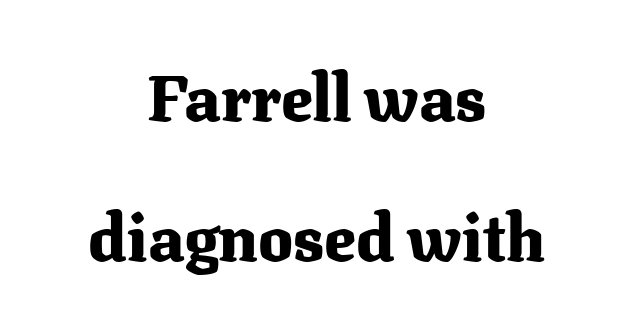
{"serif": "yes", "italic": "no", "bold": "yes", "weight": "heavy", "width": "normal", "stroke_contrast": "medium", "x_height": "medium", "monospaced": "no", "underline": "no", "align": "center", "line_spacing": "loose", "line_spacing_ratio": 2.16, "letter_spacing": "normal", "letter_spacing_em": 0.0, "glyph_px": 65}
